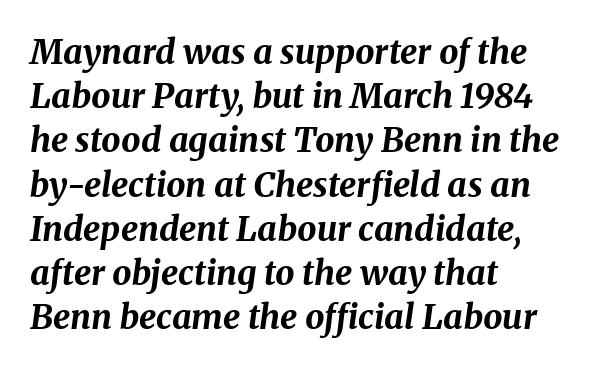
{"italic": "yes", "lean": "right", "slant_degrees": 8, "bold": "yes", "weight": "bold", "width": "normal", "stroke_contrast": "medium", "x_height": "medium", "monospaced": "no", "underline": "no", "align": "left", "line_spacing": "normal", "line_spacing_ratio": 1.3, "letter_spacing": "normal", "letter_spacing_em": 0.0, "glyph_px": 34}
